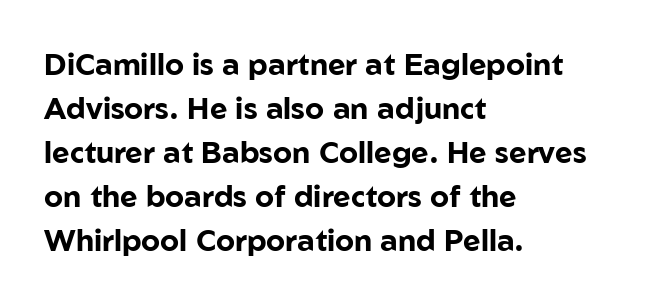
Only glyphs here, with clear space below each row. Compared with typical body copy, the letter spacing here is the same. In terms of weight, the rendering is a true, heavy bold. Does the type have serifs? No, each stem ends abruptly. The letters stand upright; this is a roman face.
